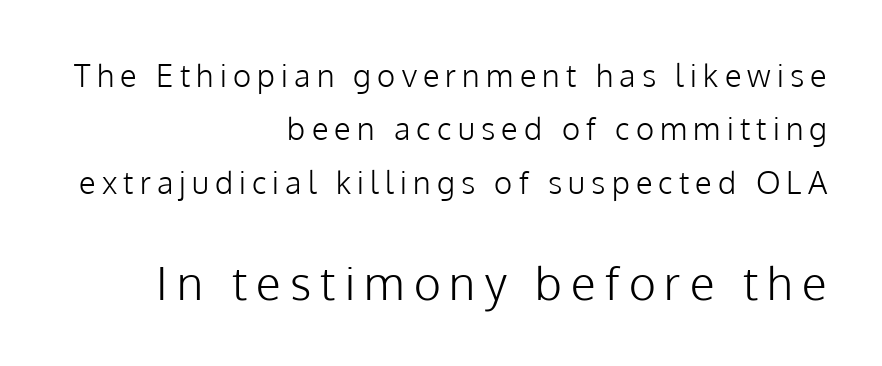
Q: Is the text bold? A: No.
Q: Is the text italic (slanted)? A: No, it is upright.
Q: Is the typeface a serif or a sans-serif typeface? A: Sans-serif.
Q: Is the text underlined? A: No.
Q: How is the paragraph aligned? A: Right-aligned.
Q: Is the spacing between letters normal or unusually wide? A: Unusually wide.
Q: Which block of text is set in a larger size, the first (top) or the second (bottom)? A: The second (bottom) one.
Q: Width (condensed, normal, or wide)? A: Normal.
Q: Stroke contrast? A: Low.
Q: x-height? A: Medium.
Q: Monospaced? A: No.
